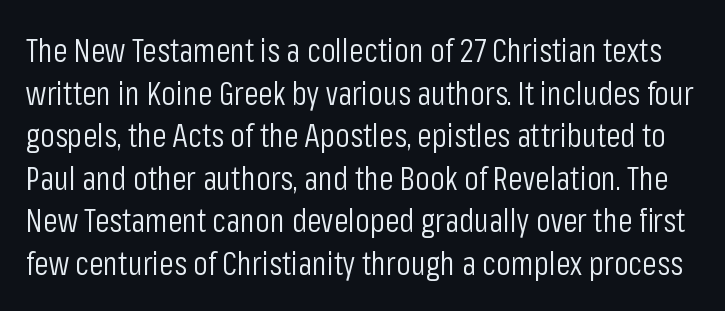
Evenly set lines give the paragraph a standard silhouette. Spacing verdict: proportional, widths tailored to each character. The letters look calm and open, with moderate or lighter stems. Letterform terminals end flat and unadorned throughout the passage. Tracking value appears to be zero — textbook default spacing. The space directly below the letters is spotless.
